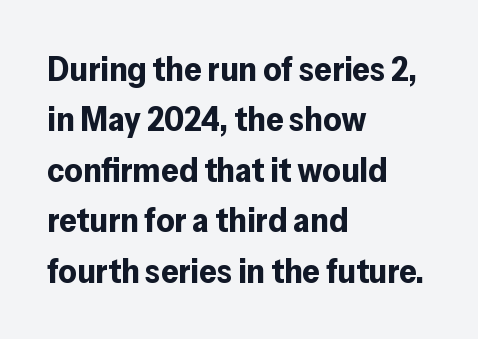
This rendering employs a face without finishing strokes, i.e., a sans-serif. How are the letters spaced? Ordinarily, with no added tracking. The lettering holds an erect, upright posture throughout. The foot of each line stays bare and open. Successive baselines arrive at the customary interval. The ragged edge is on the right, which tells us the setting is flush left.
